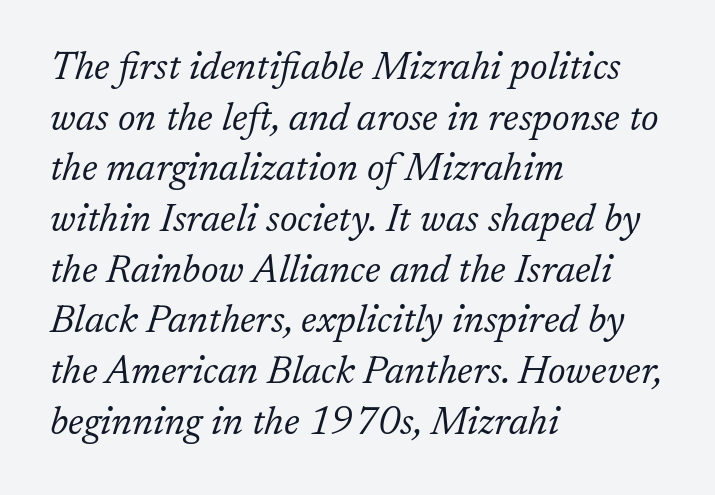
Q: Is the text bold? A: No.
Q: Is the text italic (slanted)? A: Yes, it leans right by about 17 degrees.
Q: Is the typeface a serif or a sans-serif typeface? A: Serif.
Q: Is the text underlined? A: No.
Q: How is the paragraph aligned? A: Left-aligned.
Q: Is the spacing between letters normal or unusually wide? A: Normal.
Q: Is the spacing between lines tight, normal or loose? A: Normal.
Q: Width (condensed, normal, or wide)? A: Normal.
Q: Stroke contrast? A: Low.
Q: x-height? A: Medium.
Q: Monospaced? A: No.
